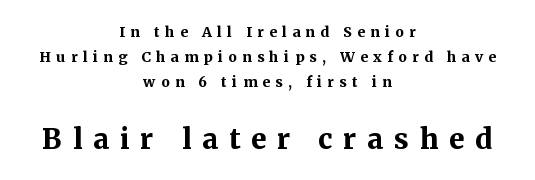
The image shows 28 px bold serif type, upright; set centered, line spacing 1.79x, unusually wide letter spacing (+0.39 em), not underlined; the second (bottom) block is 2.0x larger; medium stroke contrast and a medium x-height.
